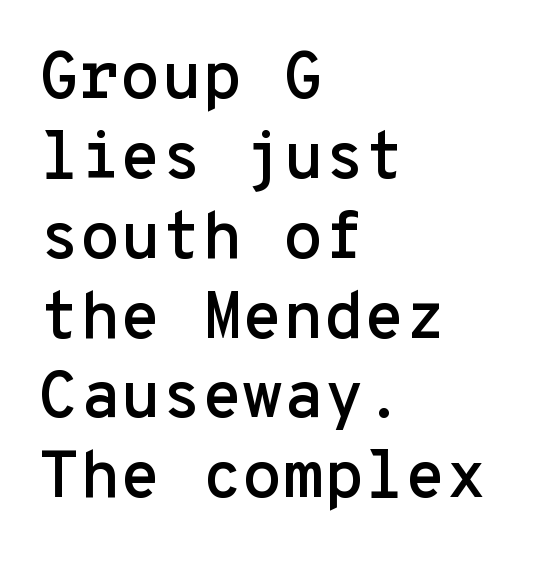
Q: Is the text italic (slanted)? A: No, it is upright.
Q: Is the typeface a serif or a sans-serif typeface? A: Sans-serif.
Q: Is the text underlined? A: No.
Q: How is the paragraph aligned? A: Left-aligned.
Q: Is the spacing between letters normal or unusually wide? A: Normal.
Q: Width (condensed, normal, or wide)? A: Normal.
Q: Stroke contrast? A: Low.
Q: x-height? A: Medium.
Q: Monospaced? A: Yes.
